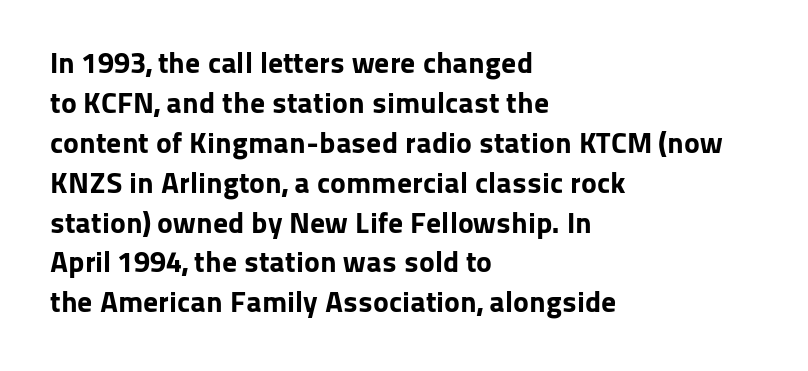
The image shows 30 px bold sans-serif type, upright; set left-aligned, normal line spacing (1.33x), normal letter spacing, not underlined; low stroke contrast and a medium x-height.
